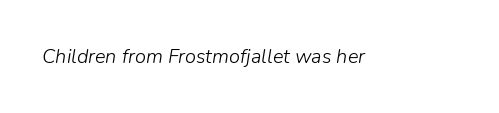
The image shows 20 px text type, italic (leaning right); set normal letter spacing, not underlined.
